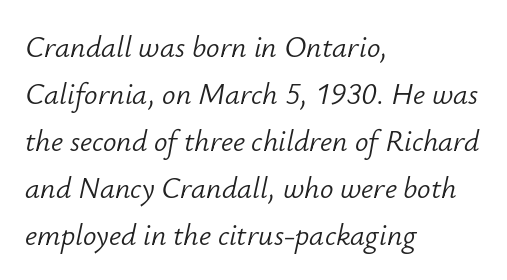
{"italic": "yes", "lean": "right", "slant_degrees": 12, "bold": "no", "weight": "light", "width": "normal", "stroke_contrast": "low", "x_height": "small", "monospaced": "no", "underline": "no", "align": "left", "line_spacing": "normal", "line_spacing_ratio": 1.57, "letter_spacing": "normal", "letter_spacing_em": 0.0, "glyph_px": 30}
